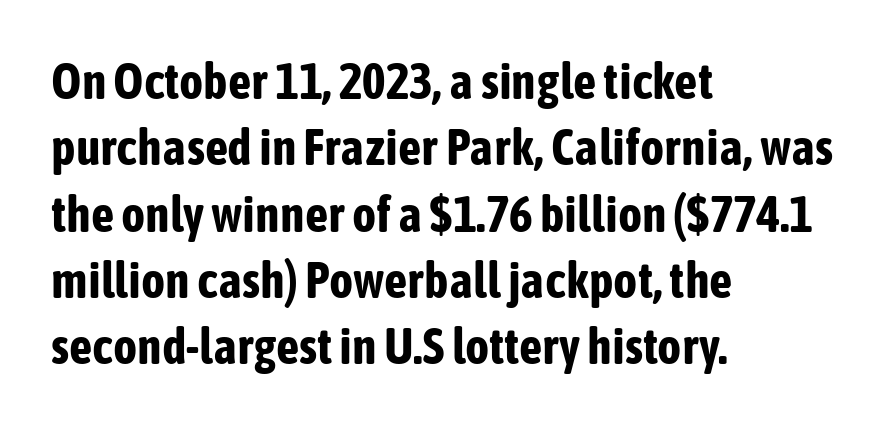
The image shows 51 px bold, condensed sans-serif type, upright; set left-aligned, normal line spacing (1.3x), normal letter spacing, not underlined; low stroke contrast and a medium x-height.
